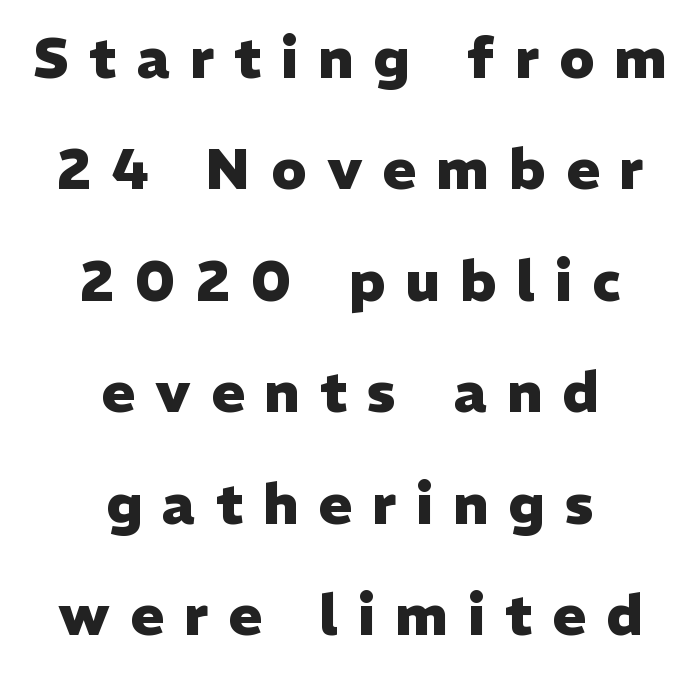
The image shows 56 px heavy sans-serif type, upright; set centered, loose line spacing (1.99x), unusually wide letter spacing (+0.36 em), not underlined; low stroke contrast and a medium x-height.
